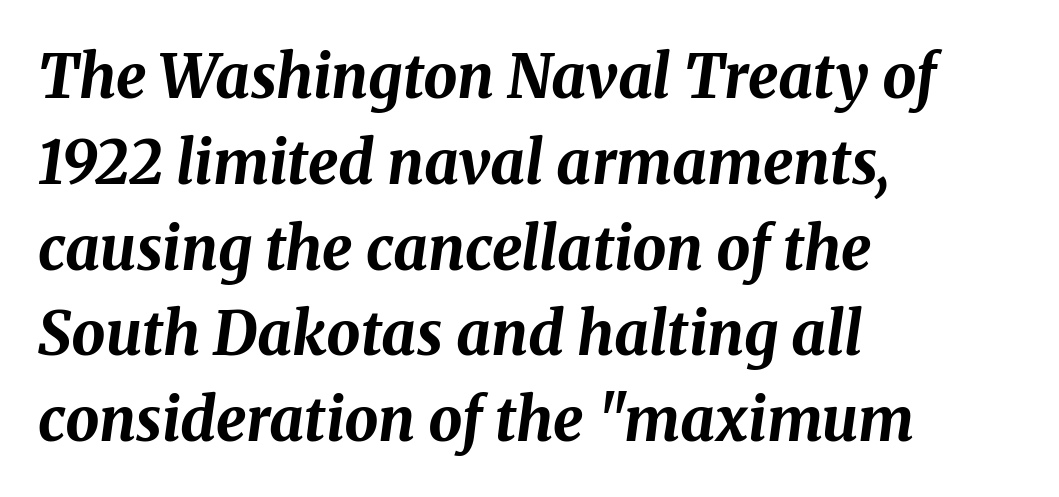
The image shows 60 px bold type, italic (leaning right); set left-aligned, normal line spacing (1.43x), normal letter spacing, not underlined; medium stroke contrast and a medium x-height.
